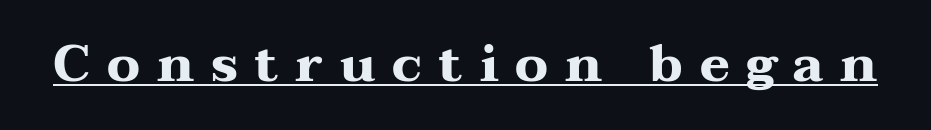
Q: Is the text bold? A: Yes.
Q: Is the text italic (slanted)? A: No, it is upright.
Q: Is the typeface a serif or a sans-serif typeface? A: Serif.
Q: Is the text underlined? A: Yes.
Q: Is the spacing between letters normal or unusually wide? A: Unusually wide.
Q: Width (condensed, normal, or wide)? A: Wide.
Q: Stroke contrast? A: Medium.
Q: x-height? A: Medium.
Q: Monospaced? A: No.
